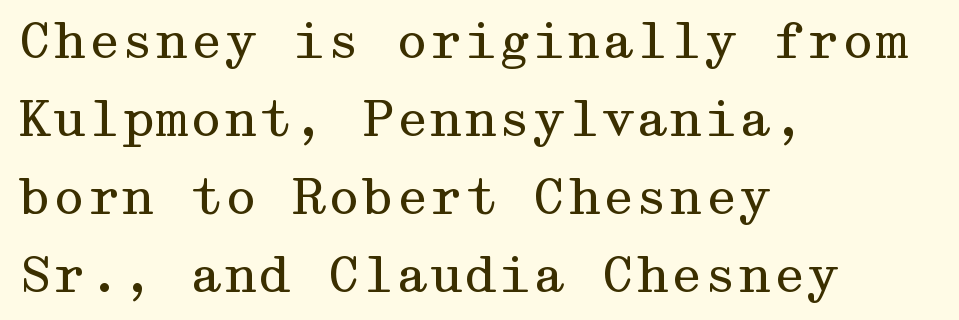
The image shows 49 px regular-weight, wide serif type, upright; set left-aligned, normal line spacing (1.59x), normal letter spacing, not underlined; medium stroke contrast and a medium x-height.
